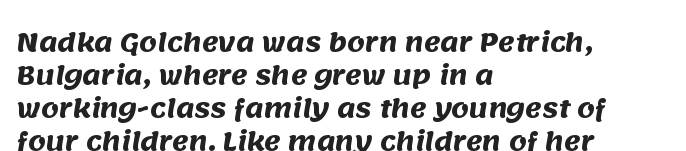
The words here are not underlined. The passage shown is emphatically bold. The line-height multiplier appears to be the usual default. The passage is arranged the way most books set body copy — flush left. No extra tracking has been applied to these lines.
